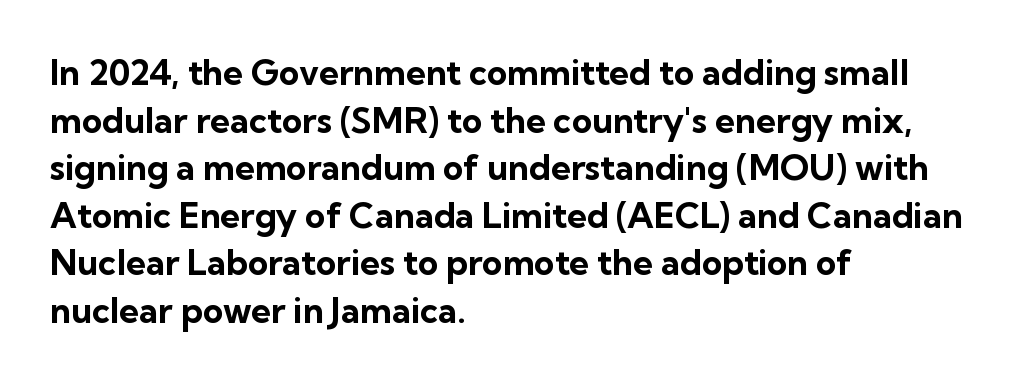
{"serif": "no", "italic": "no", "bold": "yes", "weight": "bold", "width": "normal", "stroke_contrast": "low", "x_height": "medium", "monospaced": "no", "underline": "no", "align": "left", "line_spacing": "normal", "line_spacing_ratio": 1.36, "letter_spacing": "normal", "letter_spacing_em": 0.0, "glyph_px": 35}
